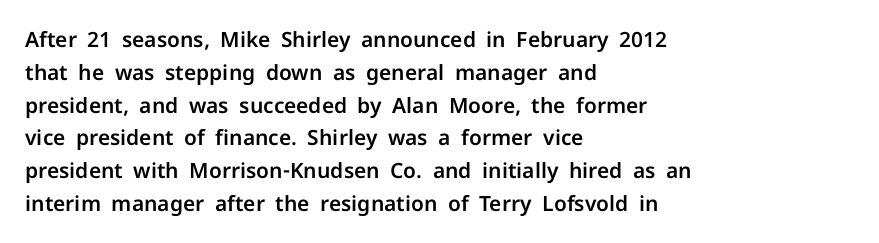
{"italic": "no", "underline": "no", "align": "left", "line_spacing": "normal", "line_spacing_ratio": 1.56, "letter_spacing": "normal", "letter_spacing_em": 0.0, "glyph_px": 21}
